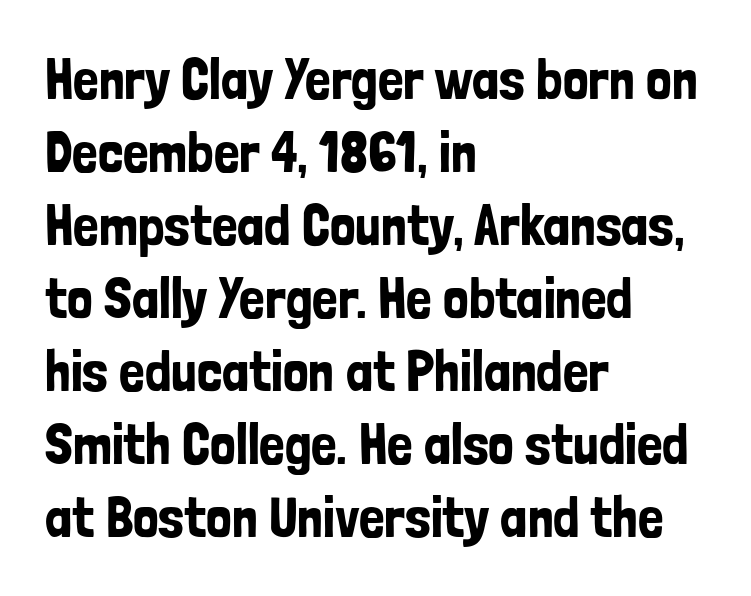
The image shows 57 px condensed sans-serif type, upright; set left-aligned, normal line spacing (1.28x), normal letter spacing, not underlined; low stroke contrast and a medium x-height.
